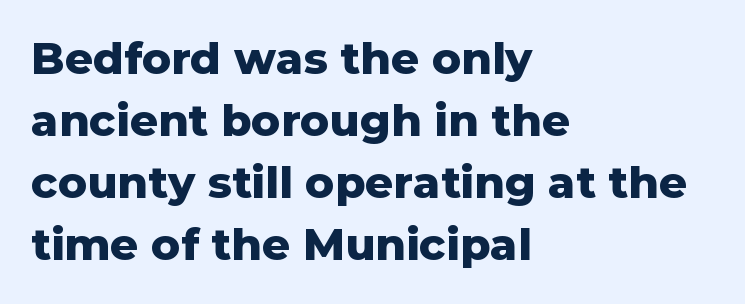
{"serif": "no", "italic": "no", "bold": "yes", "weight": "heavy", "width": "normal", "stroke_contrast": "low", "x_height": "medium", "monospaced": "no", "underline": "no", "align": "left", "line_spacing": "normal", "line_spacing_ratio": 1.41, "letter_spacing": "normal", "letter_spacing_em": 0.0, "glyph_px": 44}
